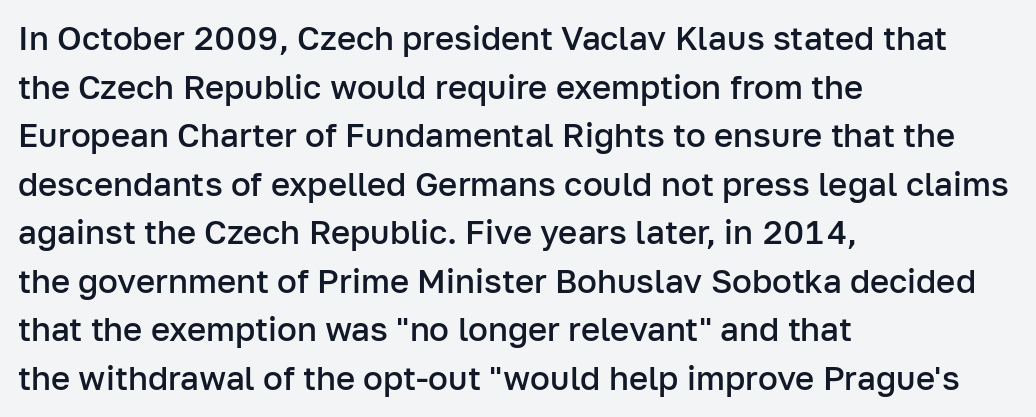
Q: Is the text bold? A: Semi-bold.
Q: Is the text italic (slanted)? A: No, it is upright.
Q: Is the typeface a serif or a sans-serif typeface? A: Sans-serif.
Q: Is the text underlined? A: No.
Q: How is the paragraph aligned? A: Left-aligned.
Q: Is the spacing between letters normal or unusually wide? A: Normal.
Q: Is the spacing between lines tight, normal or loose? A: Normal.
Q: Width (condensed, normal, or wide)? A: Normal.
Q: Stroke contrast? A: Low.
Q: x-height? A: Medium.
Q: Monospaced? A: No.
